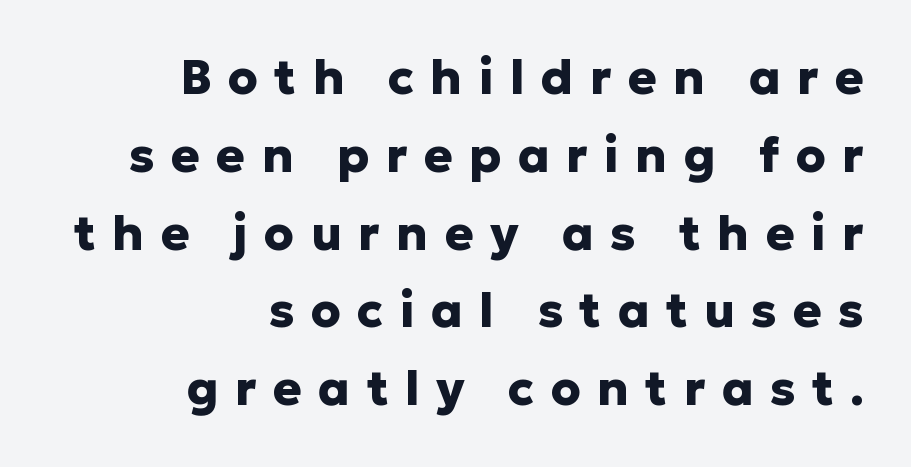
Q: Is the text bold? A: Yes.
Q: Is the text italic (slanted)? A: No, it is upright.
Q: Is the typeface a serif or a sans-serif typeface? A: Sans-serif.
Q: Is the text underlined? A: No.
Q: How is the paragraph aligned? A: Right-aligned.
Q: Is the spacing between letters normal or unusually wide? A: Unusually wide.
Q: Is the spacing between lines tight, normal or loose? A: Normal.
Q: Width (condensed, normal, or wide)? A: Normal.
Q: Stroke contrast? A: Low.
Q: x-height? A: Medium.
Q: Monospaced? A: No.
